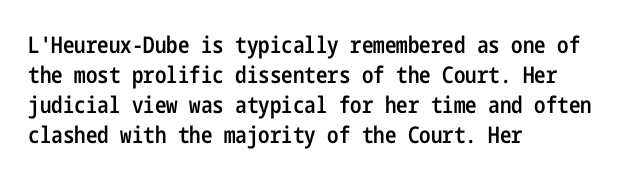
Q: Is the text bold? A: Semi-bold.
Q: Is the text italic (slanted)? A: No, it is upright.
Q: Is the text underlined? A: No.
Q: How is the paragraph aligned? A: Left-aligned.
Q: Is the spacing between letters normal or unusually wide? A: Normal.
Q: Is the spacing between lines tight, normal or loose? A: Normal.
